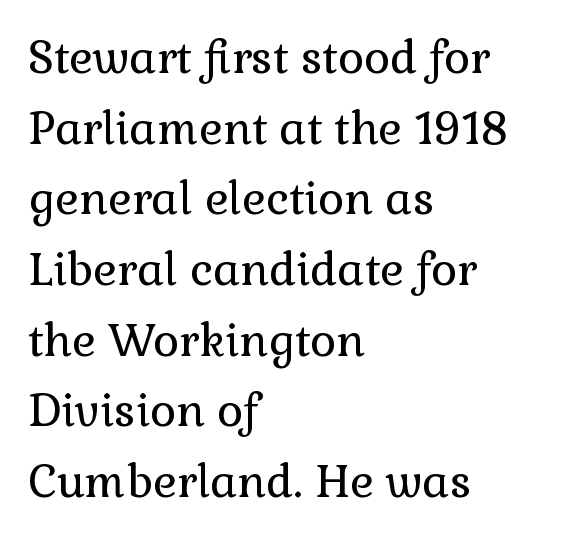
Horizontal alignment here is leftward, the default for most running prose. Quick note: interline space is typical. Glance below the letters and you will spot only blank space. Character widths vary here, with narrow letters taking less room than wide ones.
